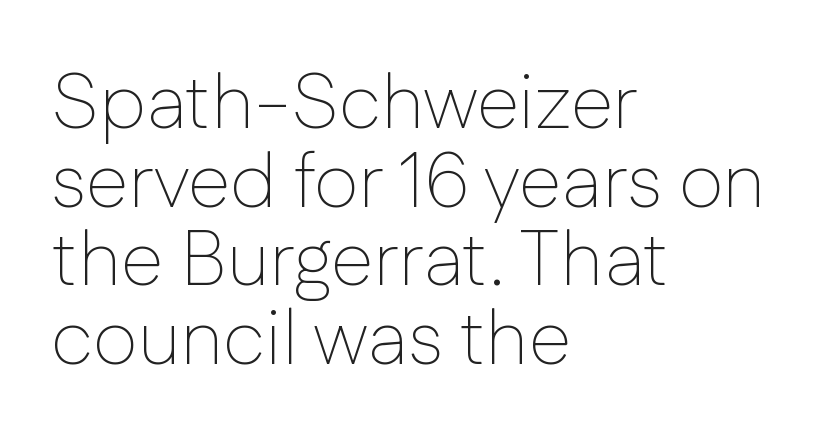
{"serif": "no", "italic": "no", "bold": "no", "weight": "thin", "width": "normal", "stroke_contrast": "low", "x_height": "medium", "monospaced": "no", "underline": "no", "align": "left", "line_spacing": "tight", "line_spacing_ratio": 1.02, "letter_spacing": "normal", "letter_spacing_em": 0.0, "glyph_px": 77}
